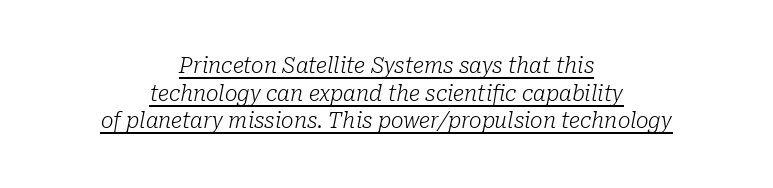
Q: Is the text bold? A: No.
Q: Is the text italic (slanted)? A: Yes, it leans right by about 10 degrees.
Q: Is the text underlined? A: Yes.
Q: How is the paragraph aligned? A: Centered.
Q: Is the spacing between letters normal or unusually wide? A: Normal.
Q: Is the spacing between lines tight, normal or loose? A: Normal.
